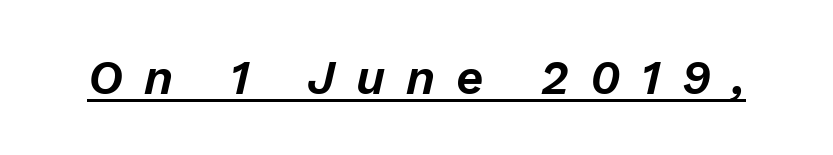
{"italic": "yes", "lean": "right", "slant_degrees": 13, "width": "normal", "stroke_contrast": "low", "x_height": "medium", "monospaced": "no", "underline": "yes", "letter_spacing": "wide", "letter_spacing_em": 0.44, "glyph_px": 48}
